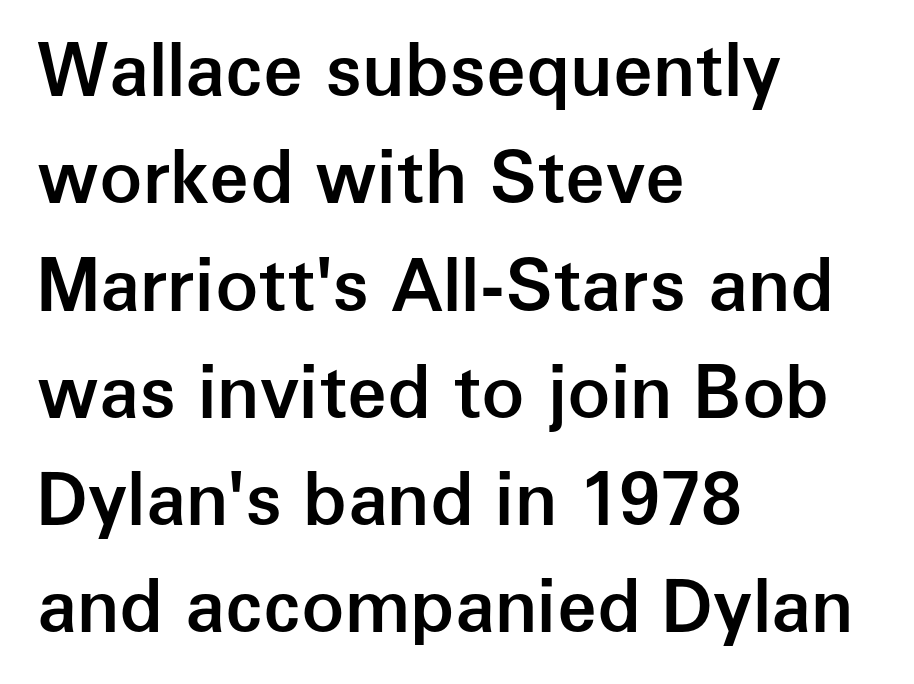
Weight: semibold (demi). You could not count columns in this text — the font is proportionally spaced. Is there much room between lines? A standard amount, neither cramped nor airy. Layout note: lines flush left. Ascenders rise straight up at ninety degrees. The tracking reads as untouched default to a designer's eye.
